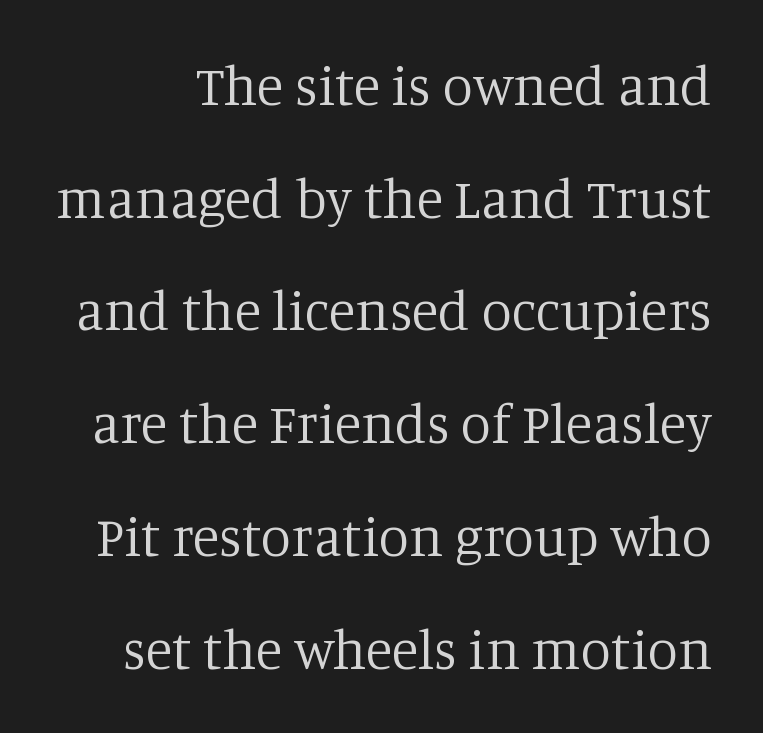
The image shows 55 px regular-weight serif type, upright; set loose line spacing (2.05x), normal letter spacing, not underlined; low stroke contrast and a large x-height.
